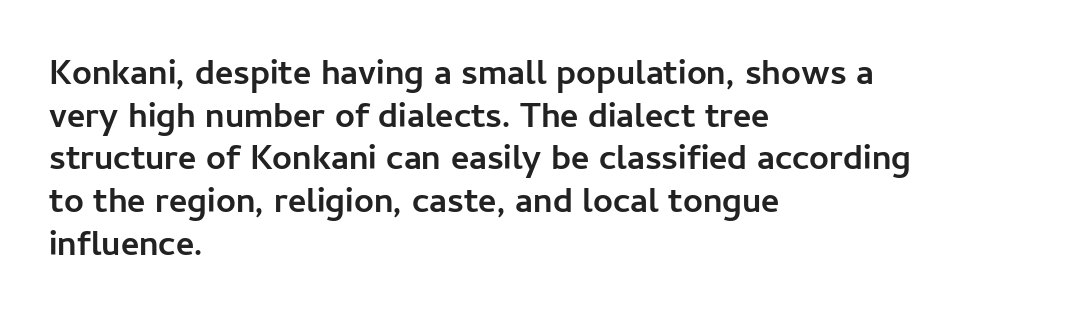
The image shows 35 px semibold sans-serif type, upright; set left-aligned, line spacing 1.22x, normal letter spacing, not underlined; low stroke contrast and a medium x-height.
